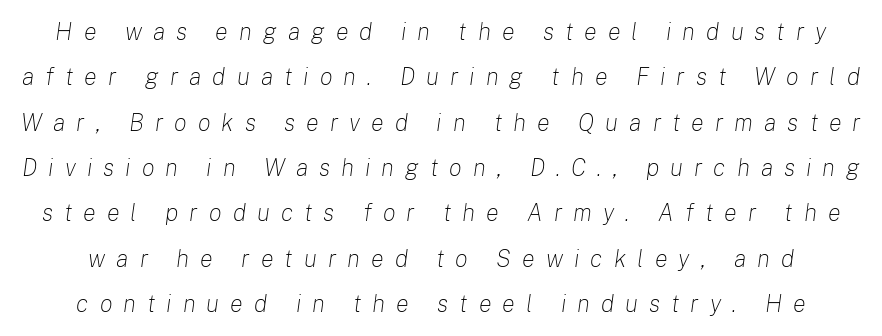
Q: Is the text bold? A: No.
Q: Is the text italic (slanted)? A: Yes, it leans right by about 8 degrees.
Q: Is the text underlined? A: No.
Q: Is the spacing between letters normal or unusually wide? A: Unusually wide.
